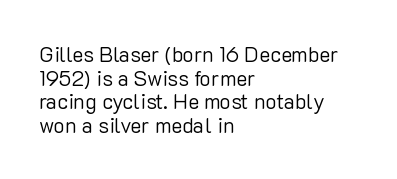
The image shows 21 px text type, upright; set left-aligned, tight line spacing (1.13x), normal letter spacing, not underlined.
